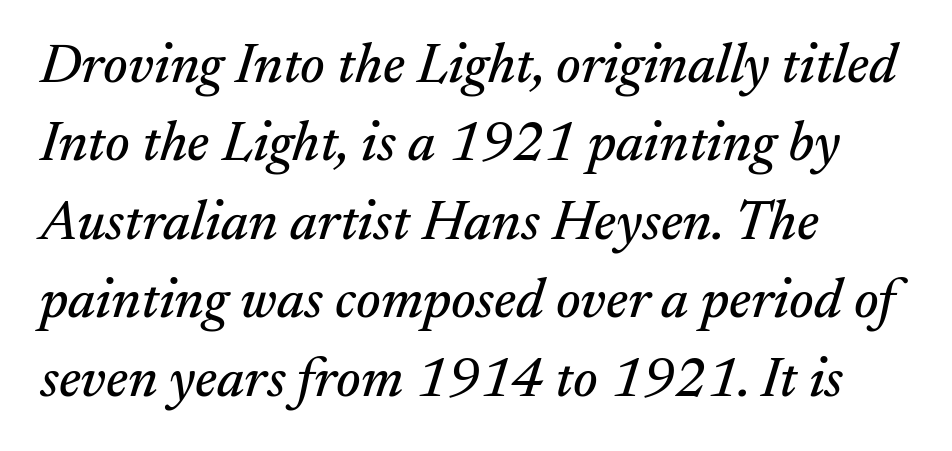
Q: Is the text italic (slanted)? A: Yes, it leans right by about 17 degrees.
Q: Is the typeface a serif or a sans-serif typeface? A: Serif.
Q: Is the text underlined? A: No.
Q: How is the paragraph aligned? A: Left-aligned.
Q: Is the spacing between letters normal or unusually wide? A: Normal.
Q: Is the spacing between lines tight, normal or loose? A: Normal.
Q: Width (condensed, normal, or wide)? A: Normal.
Q: Stroke contrast? A: Medium.
Q: x-height? A: Small.
Q: Monospaced? A: No.
